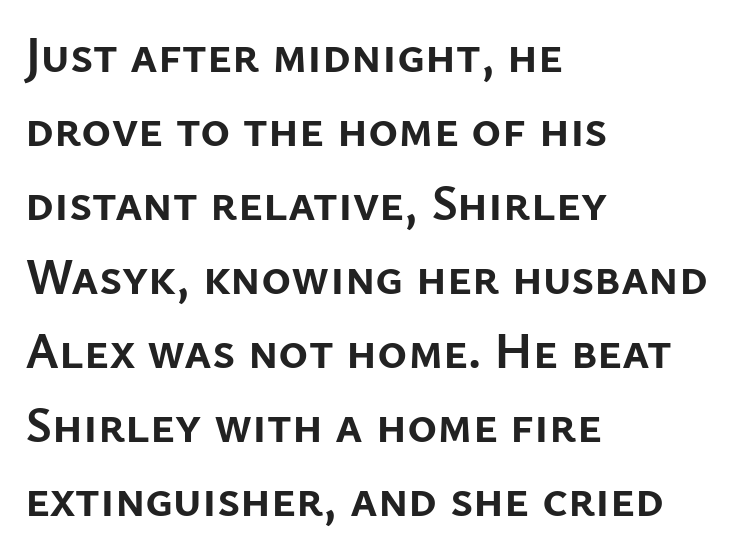
Q: Is the text bold? A: Yes.
Q: Is the text italic (slanted)? A: No, it is upright.
Q: Is the typeface a serif or a sans-serif typeface? A: Sans-serif.
Q: Is the text underlined? A: No.
Q: How is the paragraph aligned? A: Left-aligned.
Q: Is the spacing between letters normal or unusually wide? A: Normal.
Q: Is the spacing between lines tight, normal or loose? A: Normal.
Q: Width (condensed, normal, or wide)? A: Normal.
Q: Stroke contrast? A: Low.
Q: x-height? A: Medium.
Q: Monospaced? A: No.
